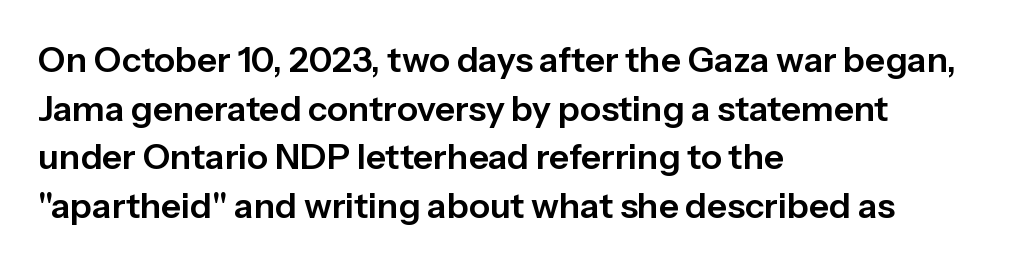
What's the leading like? Ordinary, nothing unusual. Clear beneath every line of the passage. Font category for this specimen: sans-serif. The paragraph shown leans on its left margin. Each letter keeps its own natural width here, so spacing adapts to shape. This rendering leaves character spacing at its baseline value.
